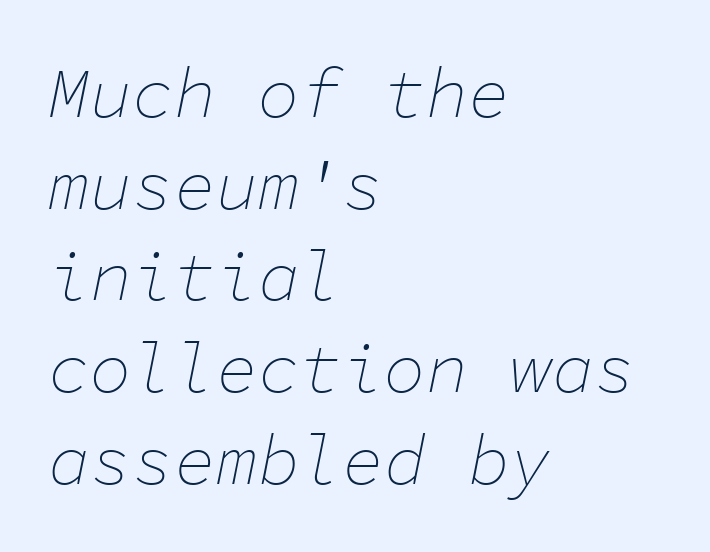
The image shows 70 px thin type, italic (leaning right), monospaced; set left-aligned, normal line spacing (1.31x), normal letter spacing, not underlined; low stroke contrast and a medium x-height.
